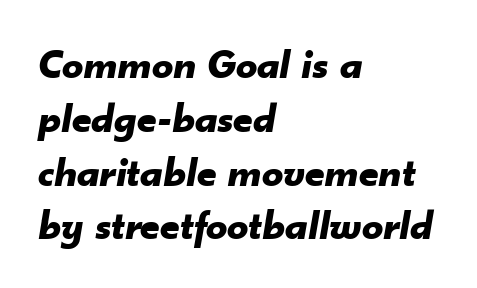
{"italic": "yes", "lean": "right", "slant_degrees": 10, "bold": "yes", "weight": "bold", "width": "normal", "stroke_contrast": "low", "x_height": "small", "monospaced": "no", "underline": "no", "align": "left", "line_spacing": "normal", "line_spacing_ratio": 1.28, "letter_spacing": "normal", "letter_spacing_em": 0.0, "glyph_px": 42}
